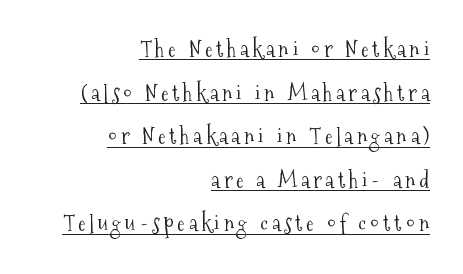
Unbolded letterforms with no extra heft. The letters stand upright; this is a roman face. The typesetter has applied underlining to the passage shown. Notice how the passage keeps a crisp vertical edge on the right only. Students, observe: this is what heavily led, spacious text looks like.
